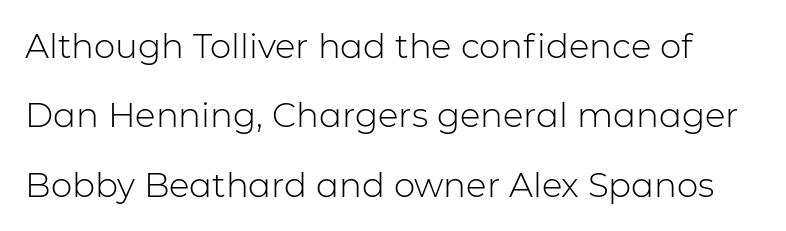
The image shows 34 px light sans-serif type, upright; set loose line spacing (2.04x), normal letter spacing, not underlined; low stroke contrast and a medium x-height.
